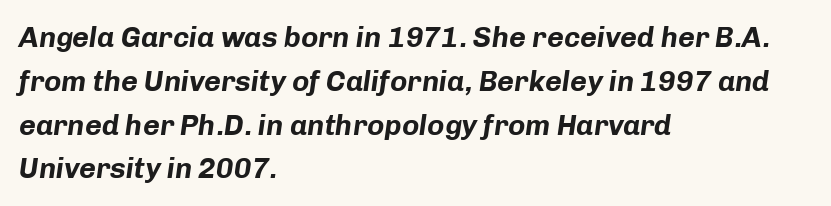
The horizontal fit of the characters is conventional and even. Just letters on the line, the space beneath them empty. The typography opts for an oblique posture over an upright one. Typeset ragged right — the left edge is the straight one.
